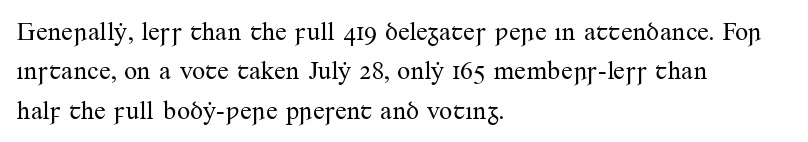
A typesetter would mark this as roman, not italic. Does the leading feel generous? No, just average. The typesetter chose a ragged-right arrangement here. The gaps between neighbouring characters are ordinary and unremarkable. Is this a heavy cut? Hardly; it is regular or lighter. The space directly below the letters is spotless.
